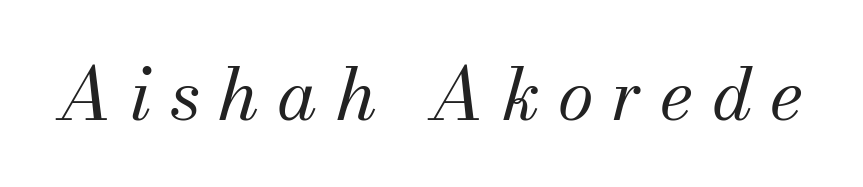
Character widths vary here, with narrow letters taking less room than wide ones. Does extra space separate the letters? Yes, quite a lot of it. The characters are drawn with everyday or finer stroke widths. Regarding serifs, this sample has them.
